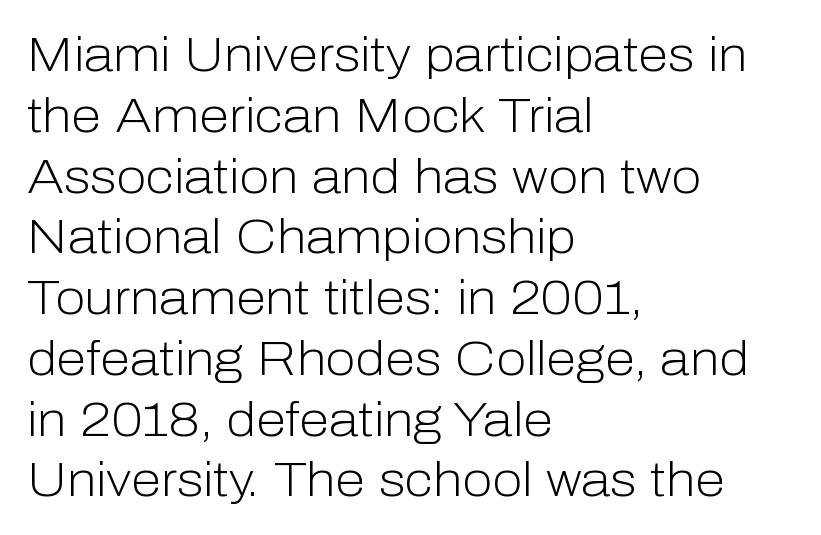
Q: Is the text bold? A: No.
Q: Is the text italic (slanted)? A: No, it is upright.
Q: Is the typeface a serif or a sans-serif typeface? A: Sans-serif.
Q: Is the text underlined? A: No.
Q: How is the paragraph aligned? A: Left-aligned.
Q: Is the spacing between letters normal or unusually wide? A: Normal.
Q: Width (condensed, normal, or wide)? A: Normal.
Q: Stroke contrast? A: Low.
Q: x-height? A: Medium.
Q: Monospaced? A: No.
